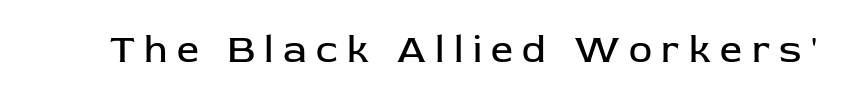
The passage shown is typed in a proportional face where columns would drift. No extra ink here — the face is not bold. This rendering employs a face without finishing strokes, i.e., a sans-serif. Plain, unruled lines of type. The letters stand straight up with perfectly vertical stems.
